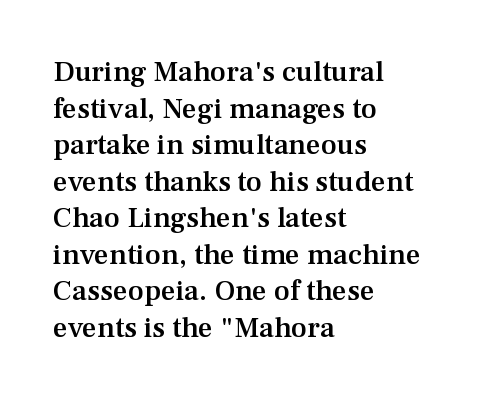
{"serif": "yes", "italic": "no", "bold": "semi", "weight": "semibold", "width": "normal", "stroke_contrast": "medium", "x_height": "medium", "monospaced": "no", "underline": "no", "align": "left", "line_spacing": "normal", "line_spacing_ratio": 1.26, "letter_spacing": "normal", "letter_spacing_em": 0.0, "glyph_px": 29}
